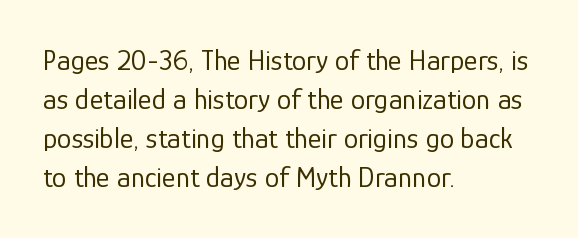
{"serif": "no", "italic": "no", "bold": "no", "weight": "regular", "width": "normal", "stroke_contrast": "low", "x_height": "medium", "monospaced": "no", "underline": "no", "align": "left", "line_spacing": "normal", "line_spacing_ratio": 1.35, "letter_spacing": "normal", "letter_spacing_em": 0.0, "glyph_px": 29}
